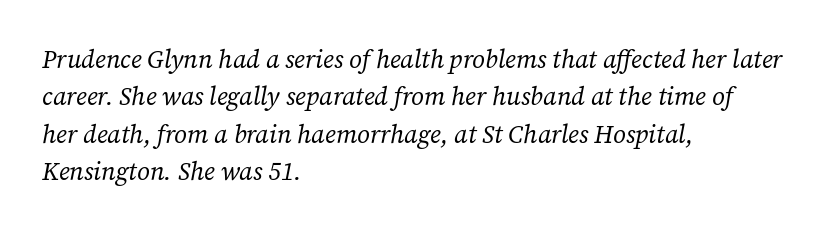
{"italic": "yes", "lean": "right", "slant_degrees": 12, "bold": "no", "underline": "no", "align": "left", "line_spacing": "normal", "line_spacing_ratio": 1.5, "letter_spacing": "normal", "letter_spacing_em": 0.0, "glyph_px": 25}
